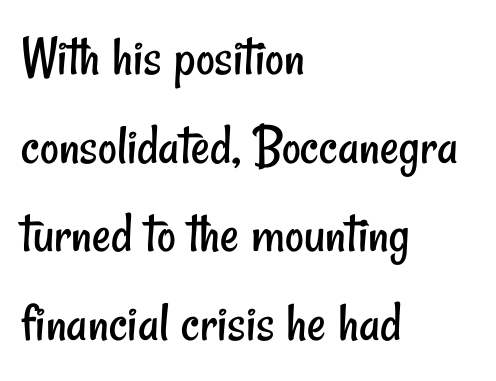
{"serif": "no", "bold": "no", "weight": "regular", "width": "condensed", "stroke_contrast": "low", "x_height": "small", "monospaced": "no", "underline": "no", "align": "left", "line_spacing": "normal", "line_spacing_ratio": 1.53, "letter_spacing": "normal", "letter_spacing_em": 0.0, "glyph_px": 58}
